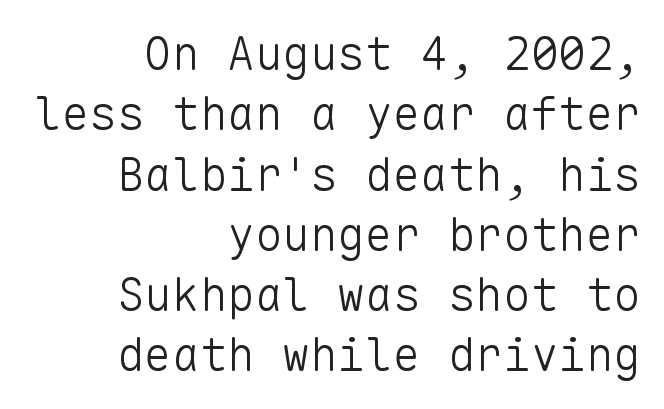
The image shows 46 px light sans-serif type, upright, monospaced; set right-aligned, normal line spacing (1.31x), normal letter spacing, not underlined; low stroke contrast and a medium x-height.
